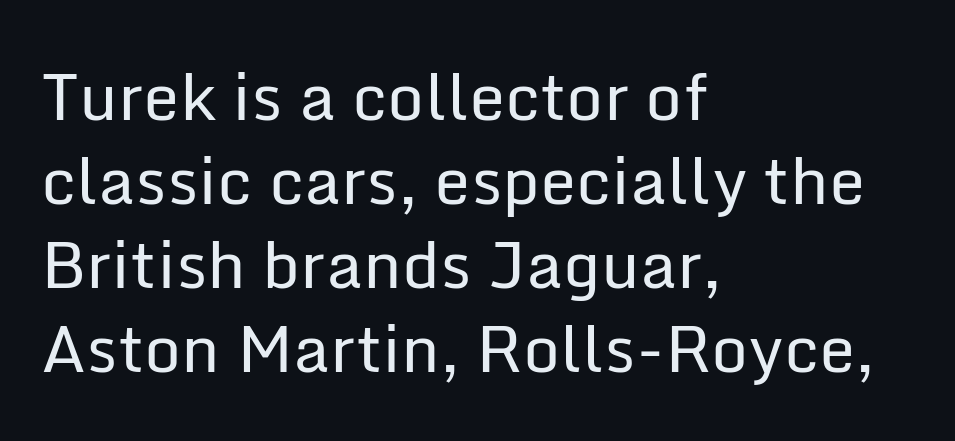
Baseline-to-baseline distance is the conventional proportion of letter height. Leftover space on each line is placed entirely after the last word. If you drew a line through each stem, it would be perfectly vertical. Descender tails drop into unmarked territory. Is this a sans? Yes — the strokes have no serifs. Proportional: the letters do not fall into vertical columns.
